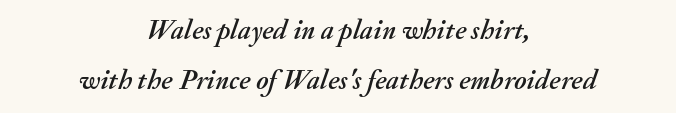
Where is the straight margin? There isn't one; the lines are centered. Each word holds together tightly as a unit, with standard inter-letter gaps. The letters advance in unequal steps, a hallmark of proportional type. It's the slanting kind of type. The space beneath each line is pristine and unruled.
